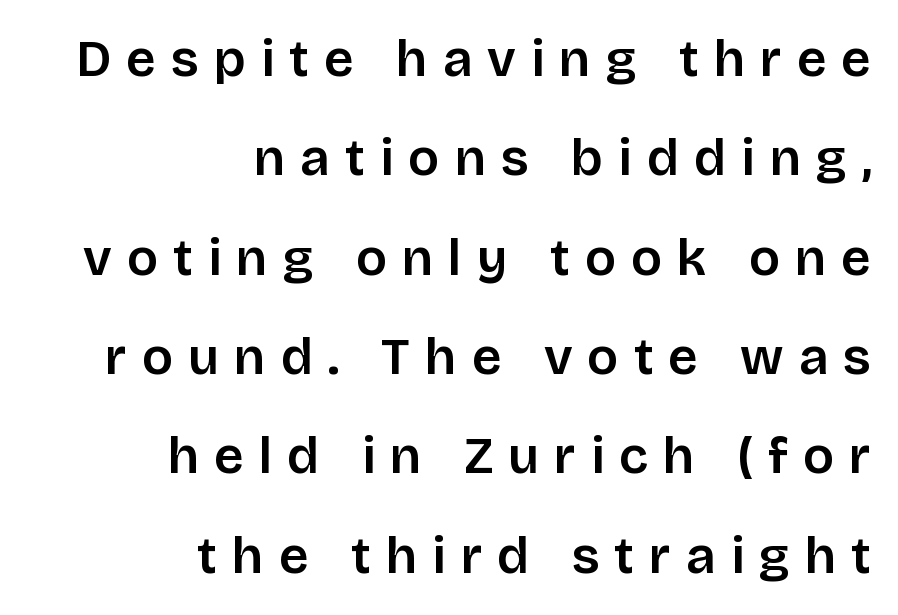
The image shows 52 px semibold sans-serif type, upright; set right-aligned, loose line spacing (1.91x), unusually wide letter spacing (+0.29 em), not underlined; low stroke contrast and a large x-height.
